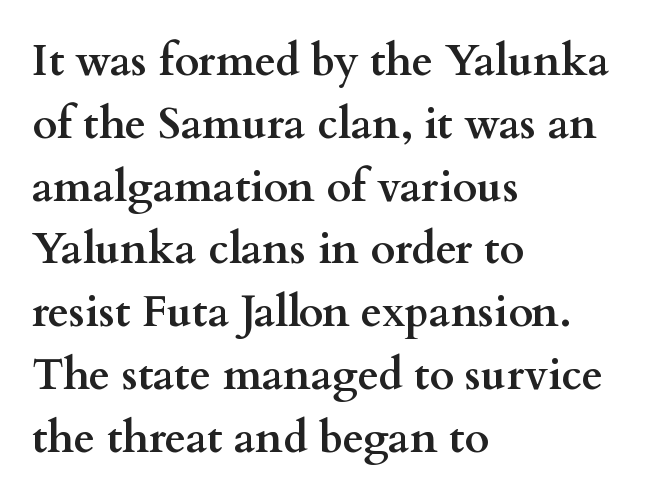
Look at the stroke-to-counter ratio: heavy, a bold. Examine the stroke ends and you'll spot serifs. This sample has the flowing, uneven cadence of proportional lettering. Letter spacing: default.
